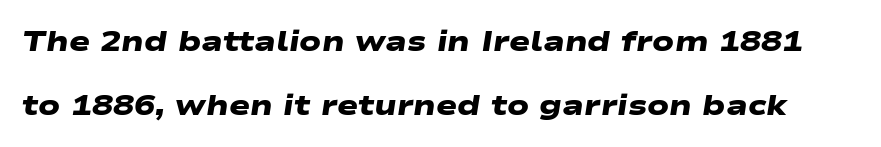
{"serif": "no", "bold": "yes", "weight": "heavy", "width": "wide", "stroke_contrast": "low", "x_height": "medium", "monospaced": "no", "underline": "no", "line_spacing": "loose", "line_spacing_ratio": 2.28, "letter_spacing": "normal", "letter_spacing_em": 0.0, "glyph_px": 28}
